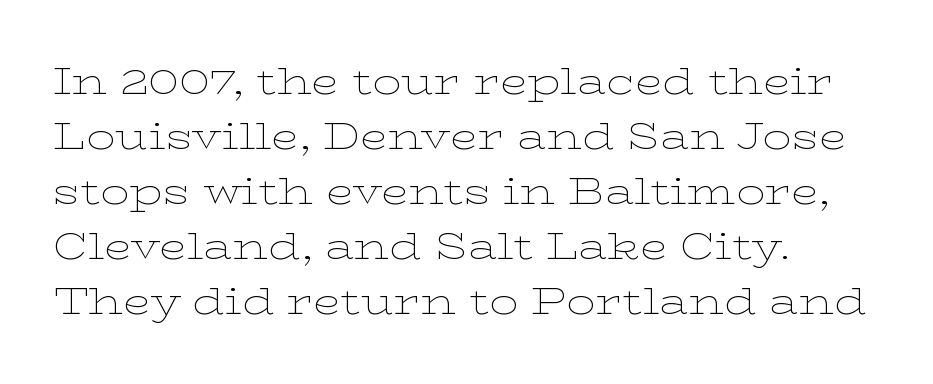
The image shows 36 px thin, wide serif type, upright; set left-aligned, normal line spacing (1.53x), normal letter spacing, not underlined; low stroke contrast and a medium x-height.
